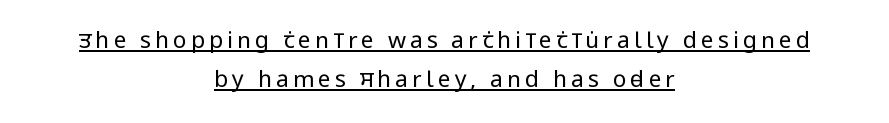
When letters stand straight like this, we call the style roman or upright. What's the leading like? Ordinary, nothing unusual. Check the space under the baseline: a stroke is drawn there. A centered setting, common on invitations and titles, is used for this passage.
